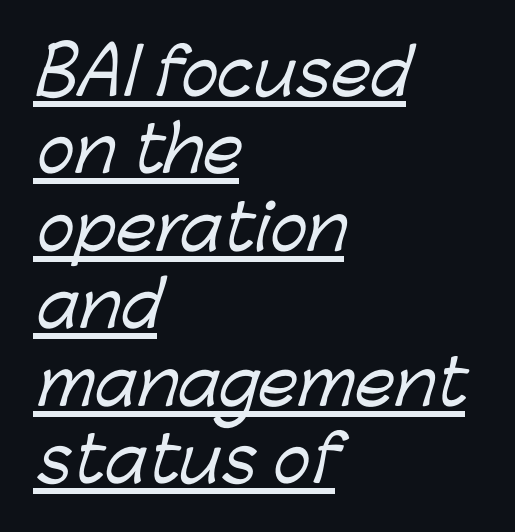
Q: Is the typeface a serif or a sans-serif typeface? A: Sans-serif.
Q: Is the text underlined? A: Yes.
Q: How is the paragraph aligned? A: Left-aligned.
Q: Is the spacing between letters normal or unusually wide? A: Normal.
Q: Width (condensed, normal, or wide)? A: Normal.
Q: Stroke contrast? A: Low.
Q: x-height? A: Medium.
Q: Monospaced? A: No.
